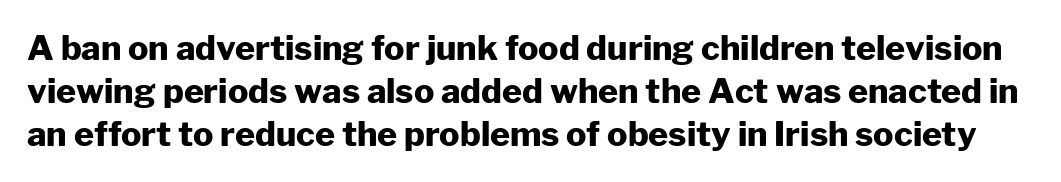
Chunky letters — that's bold for sure. A typesetter would call this leading conventional body-copy spacing. Check where the strokes stop: nothing finishes them off — pure sans. Varying glyph widths throughout — classic text-font behaviour.
